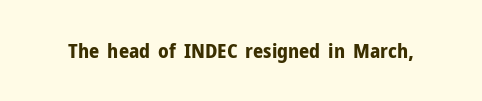
The image shows 20 px bold type, upright; set normal letter spacing, not underlined.
